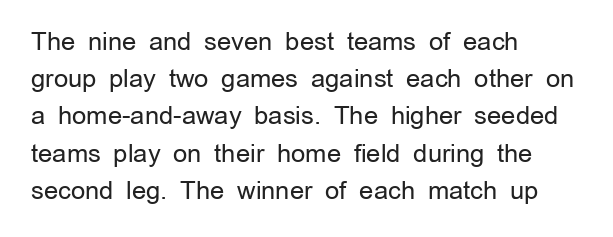
{"italic": "no", "bold": "no", "underline": "no", "align": "left", "line_spacing": "normal", "line_spacing_ratio": 1.49, "letter_spacing": "normal", "letter_spacing_em": 0.0, "glyph_px": 25}
